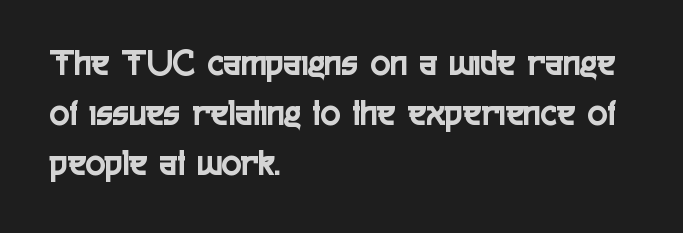
{"serif": "no", "italic": "no", "width": "condensed", "x_height": "medium", "monospaced": "no", "underline": "no", "align": "left", "line_spacing": "normal", "line_spacing_ratio": 1.35, "letter_spacing": "normal", "letter_spacing_em": 0.0, "glyph_px": 37}
